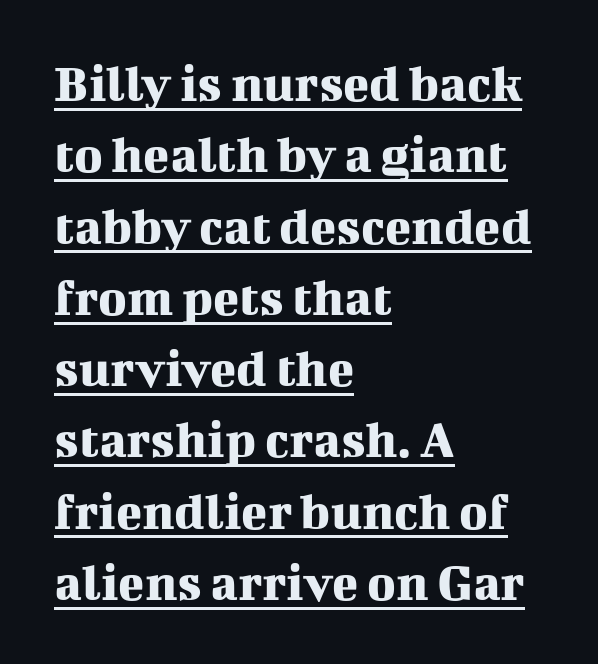
{"serif": "yes", "italic": "no", "width": "normal", "stroke_contrast": "medium", "x_height": "medium", "monospaced": "no", "underline": "yes", "align": "left", "line_spacing": "normal", "line_spacing_ratio": 1.32, "letter_spacing": "normal", "letter_spacing_em": 0.0, "glyph_px": 54}
